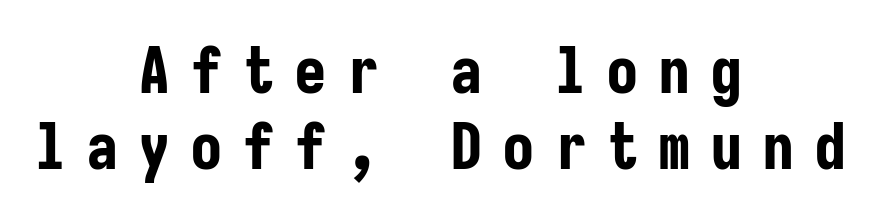
Q: Is the text bold? A: Yes.
Q: Is the text italic (slanted)? A: No, it is upright.
Q: Is the typeface a serif or a sans-serif typeface? A: Sans-serif.
Q: Is the text underlined? A: No.
Q: How is the paragraph aligned? A: Centered.
Q: Is the spacing between letters normal or unusually wide? A: Unusually wide.
Q: Width (condensed, normal, or wide)? A: Condensed.
Q: Stroke contrast? A: Low.
Q: x-height? A: Medium.
Q: Monospaced? A: Yes.
